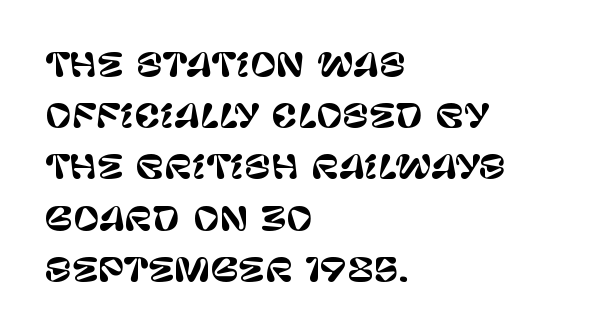
{"serif": "no", "width": "normal", "stroke_contrast": "low", "x_height": "large", "monospaced": "no", "underline": "no", "align": "left", "line_spacing": "normal", "line_spacing_ratio": 1.6, "letter_spacing": "normal", "letter_spacing_em": 0.0, "glyph_px": 32}
